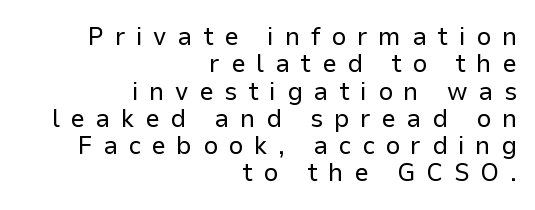
The image shows 26 px text type, upright; set right-aligned, tight line spacing (1.05x), unusually wide letter spacing (+0.41 em), not underlined.
